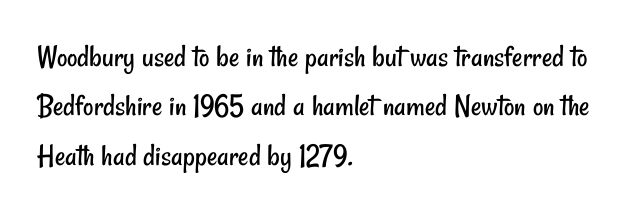
The image shows 32 px regular-weight, condensed sans-serif type; set left-aligned, normal line spacing (1.54x), normal letter spacing, not underlined; low stroke contrast and a small x-height.
